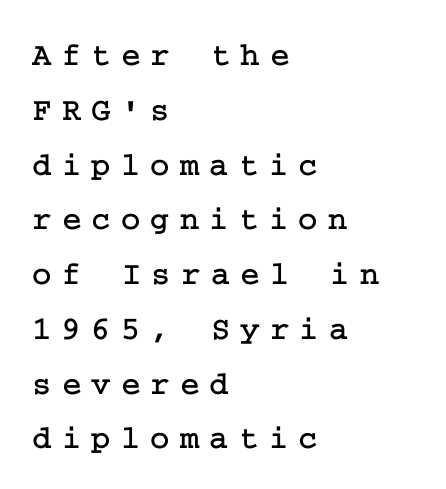
{"serif": "yes", "italic": "no", "width": "normal", "stroke_contrast": "low", "x_height": "medium", "underline": "no", "align": "left", "line_spacing": "normal", "line_spacing_ratio": 1.66, "letter_spacing": "wide", "letter_spacing_em": 0.31, "glyph_px": 33}
